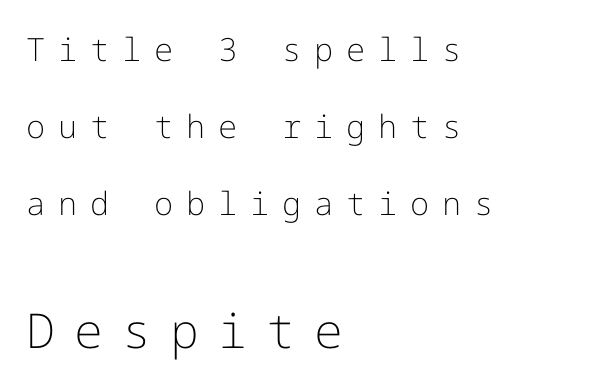
{"serif": "no", "italic": "no", "bold": "no", "weight": "light", "width": "normal", "stroke_contrast": "low", "x_height": "medium", "underline": "no", "align": "left", "line_spacing": "loose", "line_spacing_ratio": 2.41, "letter_spacing": "wide", "letter_spacing_em": 0.4, "larger_block": "second", "size_ratio": 1.5, "glyph_px": 48}
